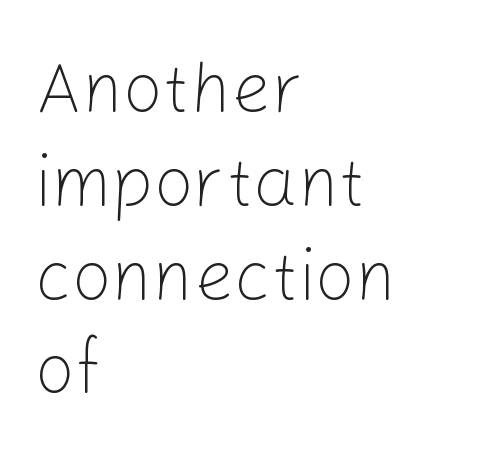
{"serif": "no", "italic": "no", "bold": "no", "weight": "light", "width": "normal", "stroke_contrast": "low", "x_height": "medium", "monospaced": "no", "underline": "no", "align": "left", "line_spacing": "normal", "line_spacing_ratio": 1.34, "letter_spacing": "normal", "letter_spacing_em": 0.0, "glyph_px": 70}
